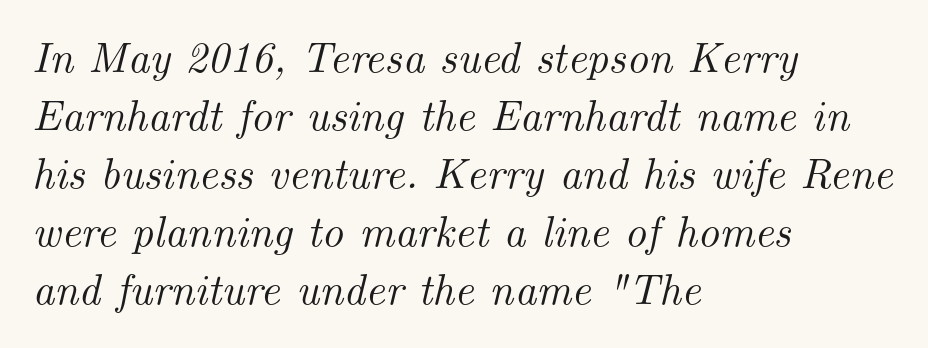
{"serif": "yes", "italic": "yes", "lean": "right", "slant_degrees": 14, "width": "normal", "stroke_contrast": "medium", "x_height": "small", "monospaced": "no", "underline": "no", "align": "left", "line_spacing": "normal", "line_spacing_ratio": 1.35, "letter_spacing": "normal", "letter_spacing_em": 0.0, "glyph_px": 43}
